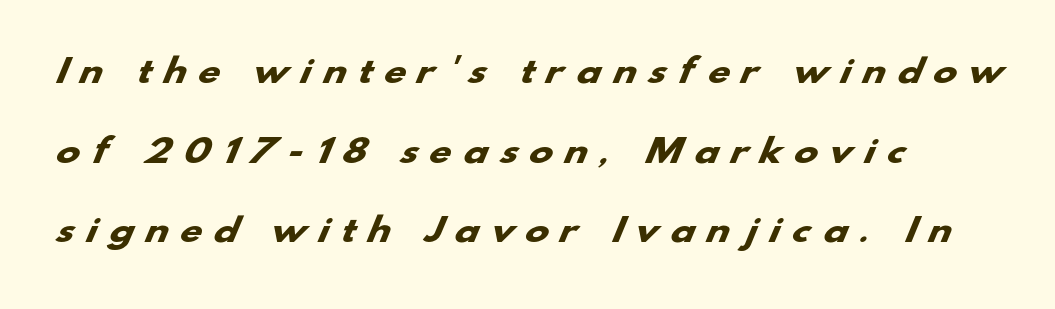
The line texture is sparse and dotted thanks to wide tracking. The vertical gap from one line to the next is large. The ragged edge is on the right, which tells us the setting is flush left. These words are printed bold, with thick strokes throughout.
